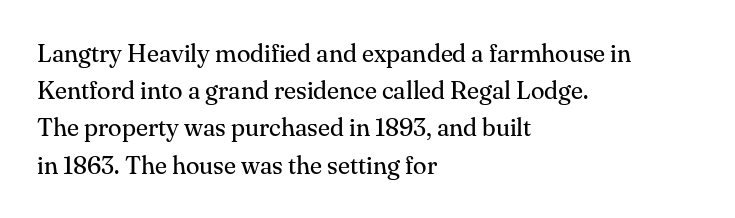
Each new line begins a customary step beneath the previous one. In CSS terms this would be text-align: left. Every character sits straight up, as roman type does. Inter-character spacing is left at the font's built-in metrics.
